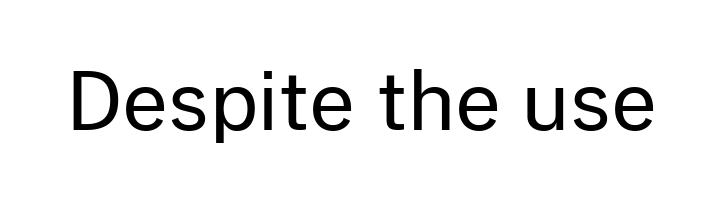
Q: Is the text bold? A: No.
Q: Is the text italic (slanted)? A: No, it is upright.
Q: Is the typeface a serif or a sans-serif typeface? A: Sans-serif.
Q: Is the text underlined? A: No.
Q: Is the spacing between letters normal or unusually wide? A: Normal.
Q: Width (condensed, normal, or wide)? A: Normal.
Q: Stroke contrast? A: Low.
Q: x-height? A: Medium.
Q: Monospaced? A: No.
